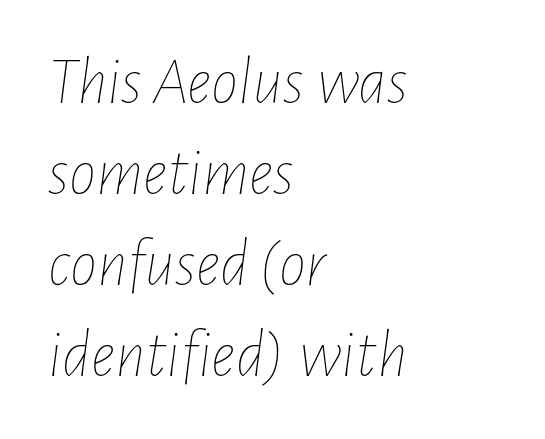
{"italic": "yes", "lean": "right", "slant_degrees": 7, "bold": "no", "weight": "thin", "width": "condensed", "stroke_contrast": "low", "x_height": "medium", "monospaced": "no", "underline": "no", "align": "left", "line_spacing": "normal", "line_spacing_ratio": 1.34, "letter_spacing": "normal", "letter_spacing_em": 0.0, "glyph_px": 68}
